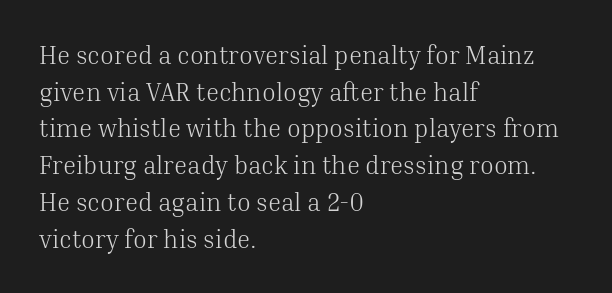
Weight: in the light-to-regular range. In CSS terms this would be text-align: left. The letters stand straight up with perfectly vertical stems. Each new line begins a customary step beneath the previous one. Characters follow at the spacing the type designer built in.
